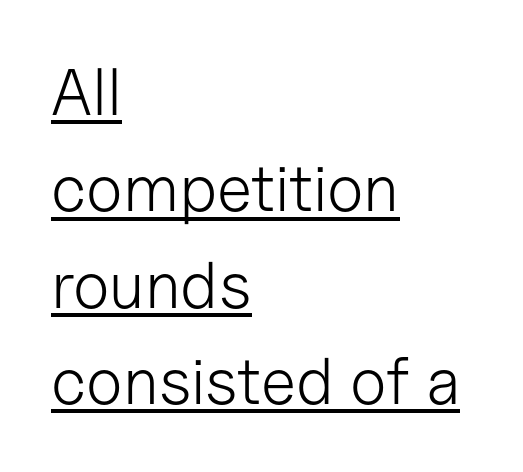
Q: Is the text bold? A: No.
Q: Is the text italic (slanted)? A: No, it is upright.
Q: Is the typeface a serif or a sans-serif typeface? A: Sans-serif.
Q: Is the text underlined? A: Yes.
Q: How is the paragraph aligned? A: Left-aligned.
Q: Is the spacing between letters normal or unusually wide? A: Normal.
Q: Is the spacing between lines tight, normal or loose? A: Normal.
Q: Width (condensed, normal, or wide)? A: Normal.
Q: Stroke contrast? A: Low.
Q: x-height? A: Medium.
Q: Monospaced? A: No.
